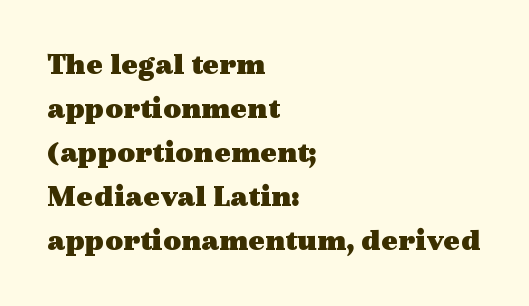
Q: Is the text bold? A: Yes.
Q: Is the text italic (slanted)? A: No, it is upright.
Q: Is the typeface a serif or a sans-serif typeface? A: Serif.
Q: Is the text underlined? A: No.
Q: How is the paragraph aligned? A: Left-aligned.
Q: Is the spacing between letters normal or unusually wide? A: Normal.
Q: Is the spacing between lines tight, normal or loose? A: Normal.
Q: Width (condensed, normal, or wide)? A: Wide.
Q: x-height? A: Medium.
Q: Monospaced? A: No.
